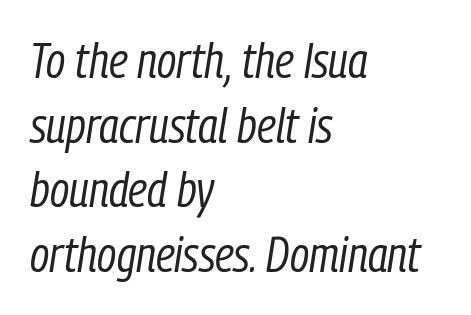
The image shows 49 px regular-weight, condensed type, italic (leaning right); set left-aligned, normal line spacing (1.32x), normal letter spacing, not underlined; low stroke contrast and a medium x-height.
